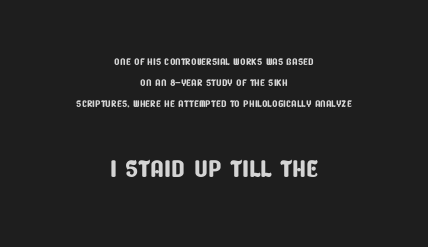
{"serif": "no", "width": "condensed", "stroke_contrast": "low", "x_height": "large", "monospaced": "no", "underline": "no", "align": "center", "line_spacing": "normal", "line_spacing_ratio": 1.51, "letter_spacing": "normal", "letter_spacing_em": 0.0, "larger_block": "second", "size_ratio": 2.5, "glyph_px": 35}
